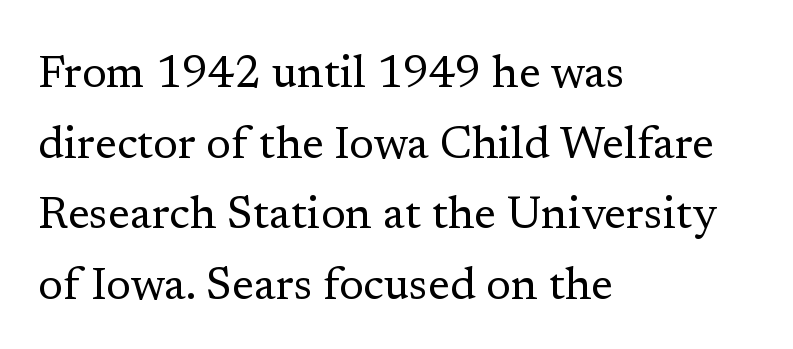
Horizontal alignment here is leftward, the default for most running prose. Quick note: interline space is typical. Glance below the letters and you will spot only blank space. Character widths vary here, with narrow letters taking less room than wide ones.
